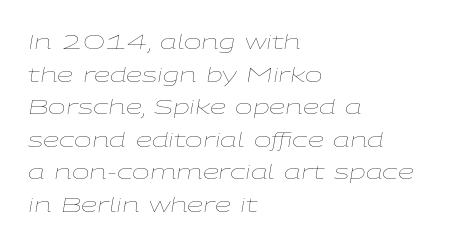
{"italic": "yes", "lean": "right", "slant_degrees": 9, "bold": "no", "underline": "no", "align": "left", "line_spacing": "normal", "line_spacing_ratio": 1.55, "letter_spacing": "normal", "letter_spacing_em": 0.0, "glyph_px": 21}
